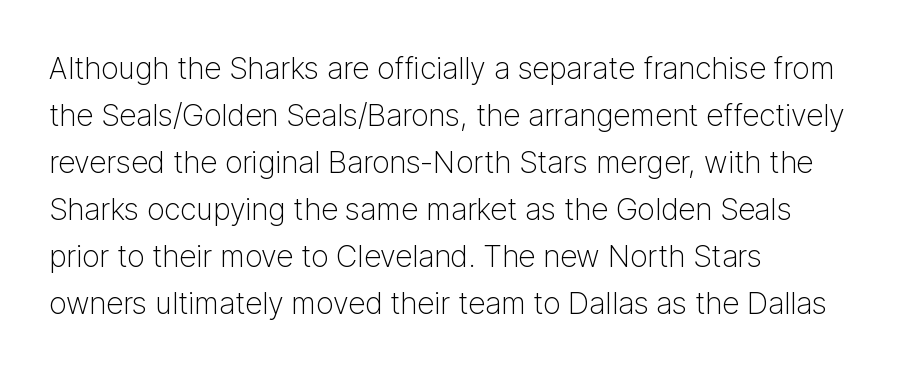
Q: Is the text bold? A: No.
Q: Is the text italic (slanted)? A: No, it is upright.
Q: Is the typeface a serif or a sans-serif typeface? A: Sans-serif.
Q: Is the text underlined? A: No.
Q: How is the paragraph aligned? A: Left-aligned.
Q: Is the spacing between letters normal or unusually wide? A: Normal.
Q: Is the spacing between lines tight, normal or loose? A: Normal.
Q: Width (condensed, normal, or wide)? A: Normal.
Q: Stroke contrast? A: Low.
Q: x-height? A: Medium.
Q: Monospaced? A: No.
